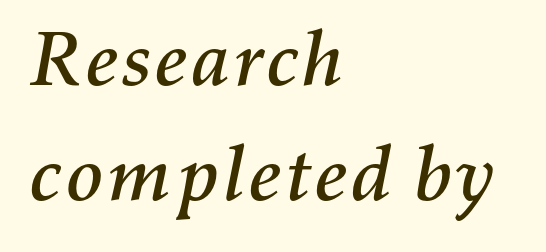
Q: Is the text italic (slanted)? A: Yes, it leans right by about 11 degrees.
Q: Is the text underlined? A: No.
Q: How is the paragraph aligned? A: Left-aligned.
Q: Is the spacing between letters normal or unusually wide? A: Normal.
Q: Is the spacing between lines tight, normal or loose? A: Normal.
Q: Width (condensed, normal, or wide)? A: Normal.
Q: Stroke contrast? A: Medium.
Q: x-height? A: Medium.
Q: Monospaced? A: No.
